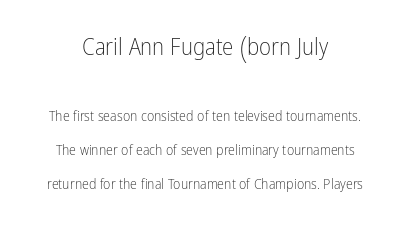
The image shows 23 px text type, upright; set centered, loose line spacing (2.45x), normal letter spacing, not underlined; the first (top) block is 1.64x larger.
